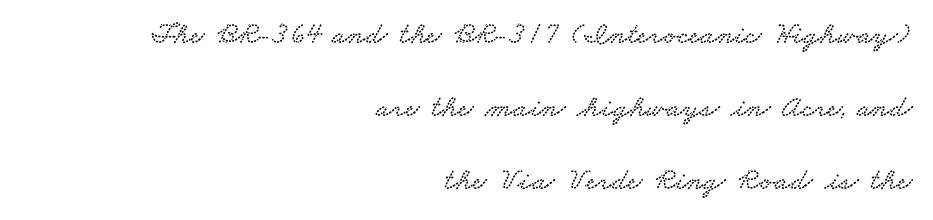
Q: Is the typeface a serif or a sans-serif typeface? A: Serif.
Q: Is the text underlined? A: No.
Q: How is the paragraph aligned? A: Right-aligned.
Q: Is the spacing between letters normal or unusually wide? A: Normal.
Q: Is the spacing between lines tight, normal or loose? A: Loose.
Q: Width (condensed, normal, or wide)? A: Wide.
Q: Stroke contrast? A: Low.
Q: x-height? A: Small.
Q: Monospaced? A: No.
